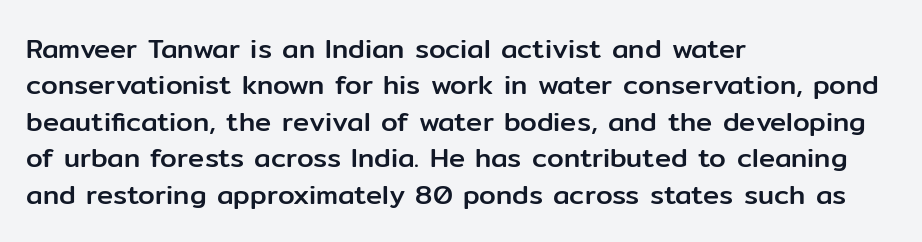
The image shows 27 px text type, upright; set left-aligned, normal line spacing (1.35x), normal letter spacing, not underlined.
